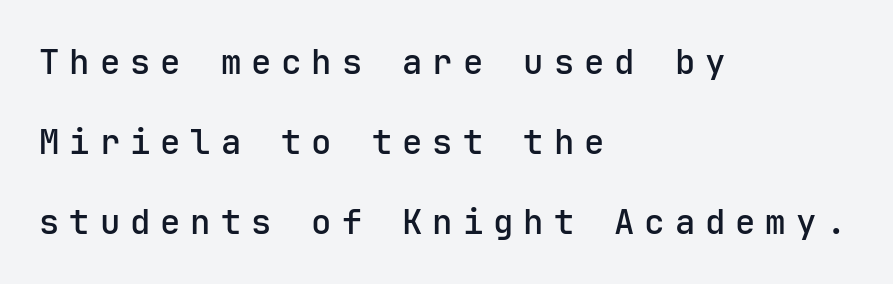
{"serif": "no", "italic": "no", "bold": "semi", "weight": "semibold", "width": "normal", "stroke_contrast": "low", "x_height": "medium", "underline": "no", "align": "left", "line_spacing": "loose", "line_spacing_ratio": 2.35, "letter_spacing": "wide", "letter_spacing_em": 0.29, "glyph_px": 34}
